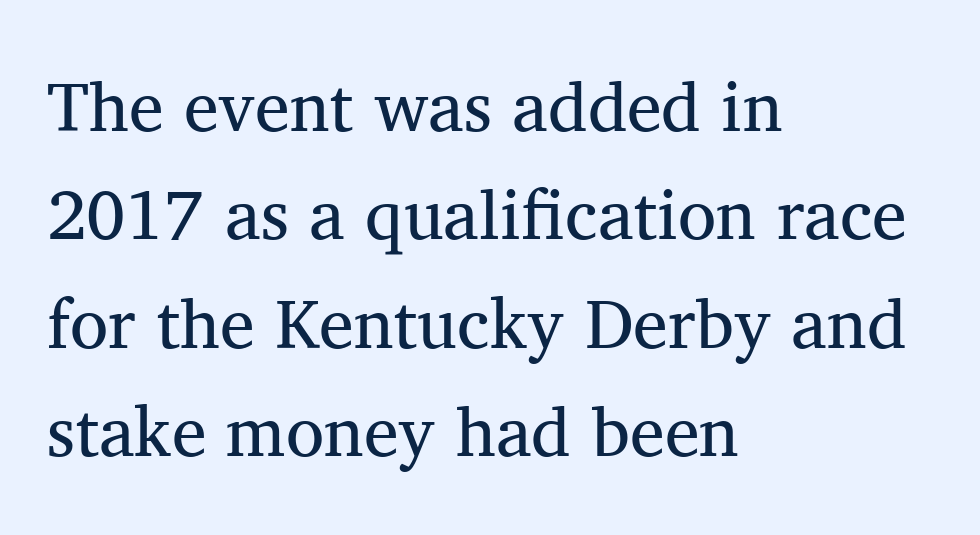
Q: Is the text bold? A: No.
Q: Is the text italic (slanted)? A: No, it is upright.
Q: Is the typeface a serif or a sans-serif typeface? A: Serif.
Q: Is the text underlined? A: No.
Q: How is the paragraph aligned? A: Left-aligned.
Q: Is the spacing between letters normal or unusually wide? A: Normal.
Q: Is the spacing between lines tight, normal or loose? A: Normal.
Q: Width (condensed, normal, or wide)? A: Normal.
Q: Stroke contrast? A: Medium.
Q: x-height? A: Medium.
Q: Monospaced? A: No.
